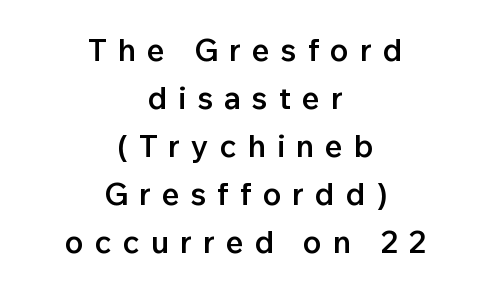
Q: Is the text bold? A: Semi-bold.
Q: Is the text italic (slanted)? A: No, it is upright.
Q: Is the typeface a serif or a sans-serif typeface? A: Sans-serif.
Q: Is the text underlined? A: No.
Q: How is the paragraph aligned? A: Centered.
Q: Is the spacing between letters normal or unusually wide? A: Unusually wide.
Q: Is the spacing between lines tight, normal or loose? A: Normal.
Q: Width (condensed, normal, or wide)? A: Normal.
Q: Stroke contrast? A: Low.
Q: x-height? A: Medium.
Q: Monospaced? A: No.
